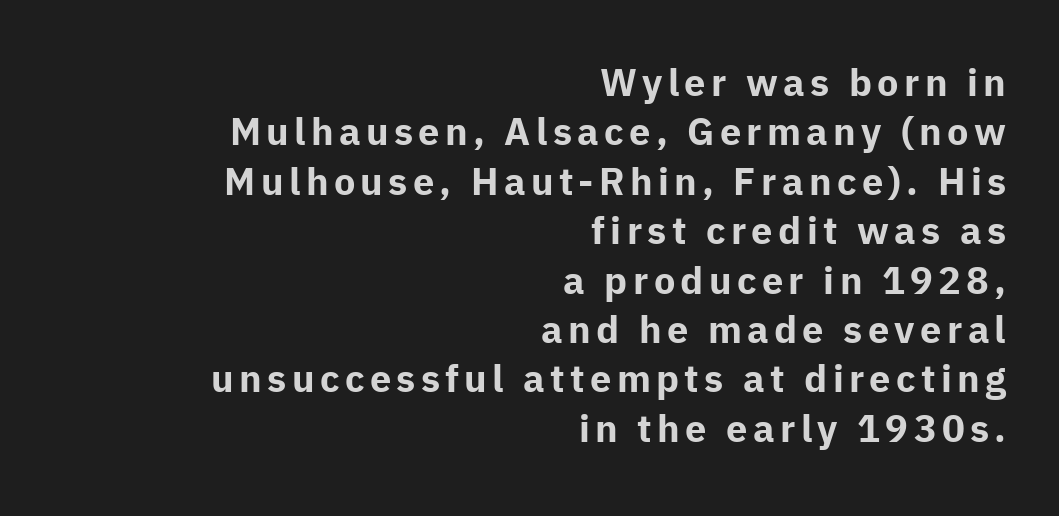
The image shows 38 px bold sans-serif type, upright; set right-aligned, normal line spacing (1.3x), not underlined; low stroke contrast and a medium x-height.
